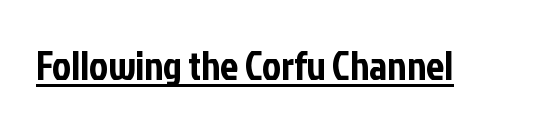
Q: Is the text italic (slanted)? A: No, it is upright.
Q: Is the typeface a serif or a sans-serif typeface? A: Sans-serif.
Q: Is the text underlined? A: Yes.
Q: Is the spacing between letters normal or unusually wide? A: Normal.
Q: Width (condensed, normal, or wide)? A: Condensed.
Q: Stroke contrast? A: Low.
Q: x-height? A: Medium.
Q: Monospaced? A: No.
